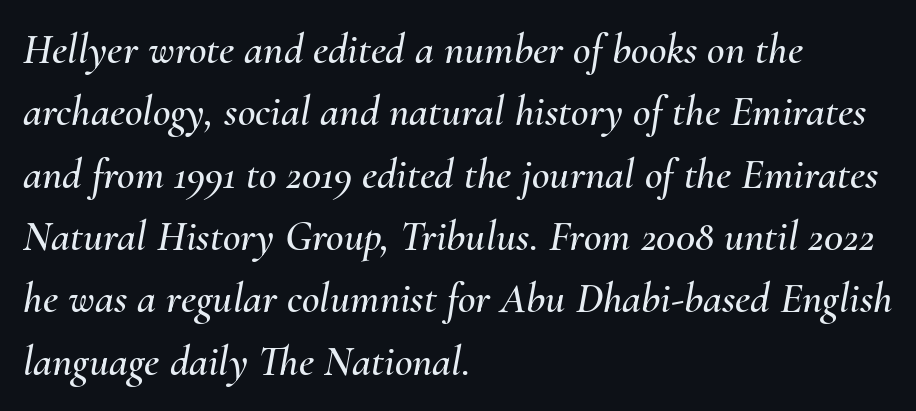
Q: Is the text italic (slanted)? A: Yes, it leans right by about 10 degrees.
Q: Is the text underlined? A: No.
Q: How is the paragraph aligned? A: Left-aligned.
Q: Is the spacing between letters normal or unusually wide? A: Normal.
Q: Is the spacing between lines tight, normal or loose? A: Normal.
Q: Width (condensed, normal, or wide)? A: Normal.
Q: Stroke contrast? A: Medium.
Q: x-height? A: Small.
Q: Monospaced? A: No.
